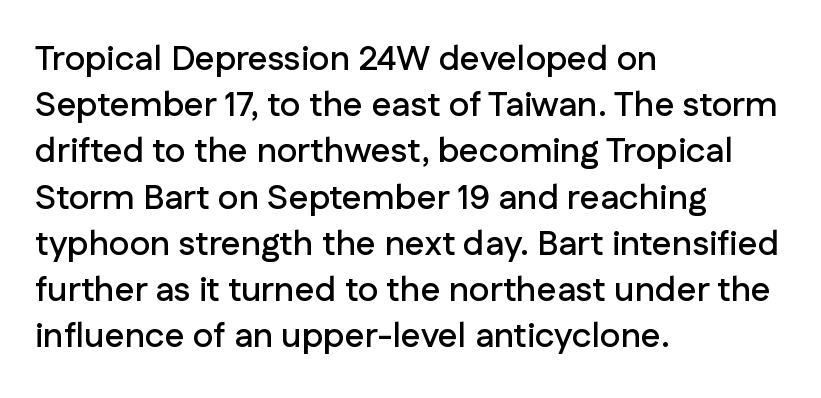
The image shows 35 px sans-serif type, upright; set left-aligned, normal line spacing (1.32x), normal letter spacing, not underlined; low stroke contrast and a medium x-height.
